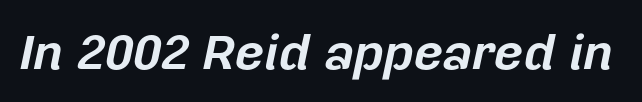
Q: Is the text bold? A: Yes.
Q: Is the text italic (slanted)? A: Yes, it leans right by about 12 degrees.
Q: Is the text underlined? A: No.
Q: Is the spacing between letters normal or unusually wide? A: Normal.
Q: Width (condensed, normal, or wide)? A: Normal.
Q: Stroke contrast? A: Low.
Q: x-height? A: Medium.
Q: Monospaced? A: No.
